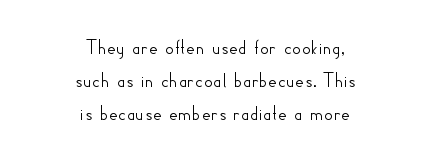
{"italic": "no", "underline": "no", "align": "center", "line_spacing": "normal", "line_spacing_ratio": 1.5, "letter_spacing": "normal", "letter_spacing_em": 0.0, "glyph_px": 22}
